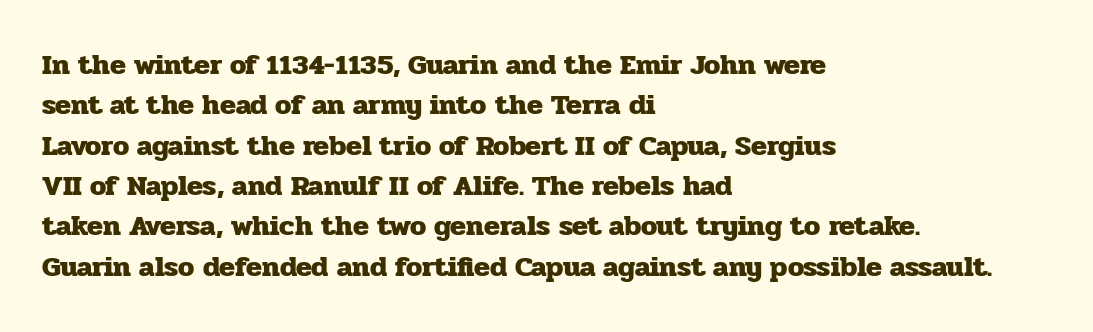
Beneath every word, the page is bare. These lines are set flush left with a ragged right edge. The typography opts for an upright posture over an oblique one. Regarding serifs, this sample has them. Is the letter spacing exaggerated? No — it looks like the ordinary default. The space between consecutive lines is moderate.
